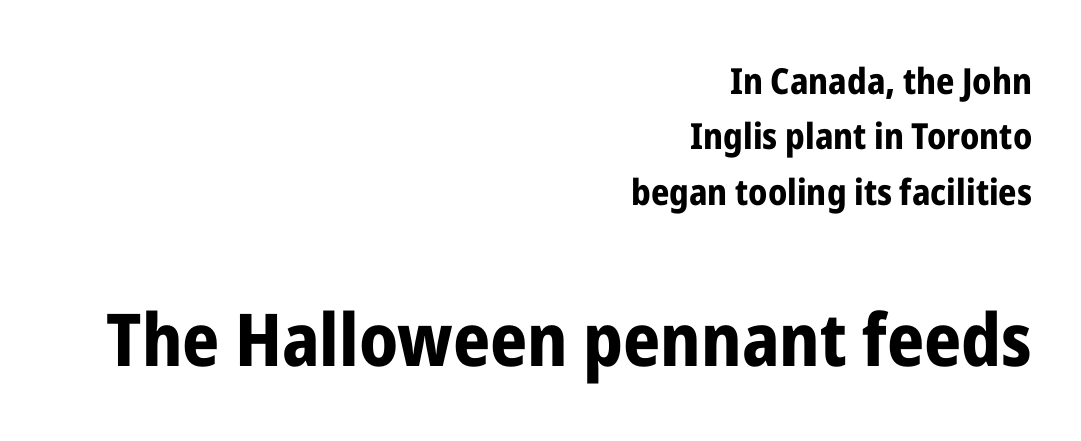
{"serif": "no", "italic": "no", "bold": "yes", "weight": "bold", "width": "condensed", "stroke_contrast": "low", "x_height": "medium", "monospaced": "no", "underline": "no", "align": "right", "line_spacing": "normal", "line_spacing_ratio": 1.54, "letter_spacing": "normal", "letter_spacing_em": 0.0, "larger_block": "second", "size_ratio": 2.03, "glyph_px": 73}
